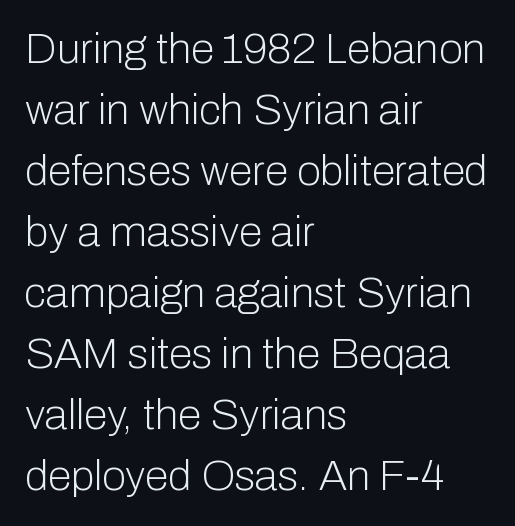
Q: Is the text bold? A: No.
Q: Is the text italic (slanted)? A: No, it is upright.
Q: Is the typeface a serif or a sans-serif typeface? A: Sans-serif.
Q: Is the text underlined? A: No.
Q: How is the paragraph aligned? A: Left-aligned.
Q: Is the spacing between letters normal or unusually wide? A: Normal.
Q: Is the spacing between lines tight, normal or loose? A: Normal.
Q: Width (condensed, normal, or wide)? A: Normal.
Q: Stroke contrast? A: Low.
Q: x-height? A: Medium.
Q: Monospaced? A: No.
